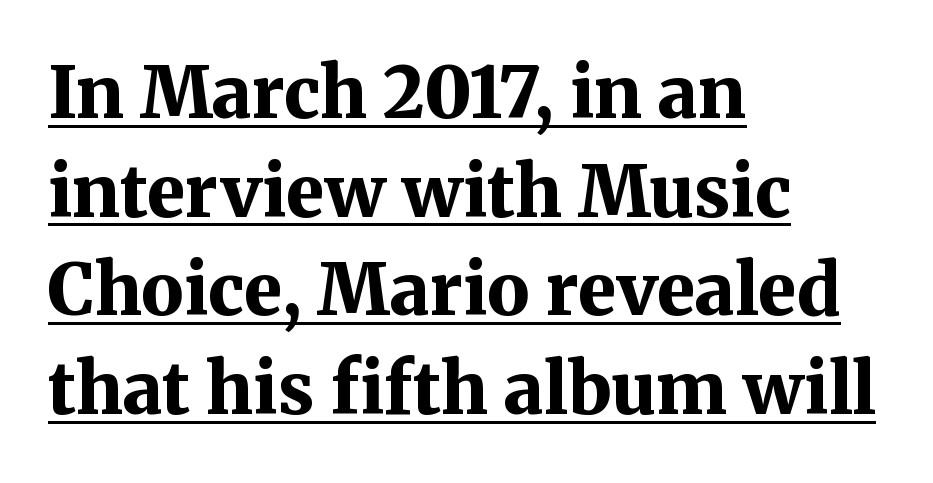
The image shows 71 px bold serif type, upright; set left-aligned, normal line spacing (1.39x), normal letter spacing, underlined; medium stroke contrast and a medium x-height.
